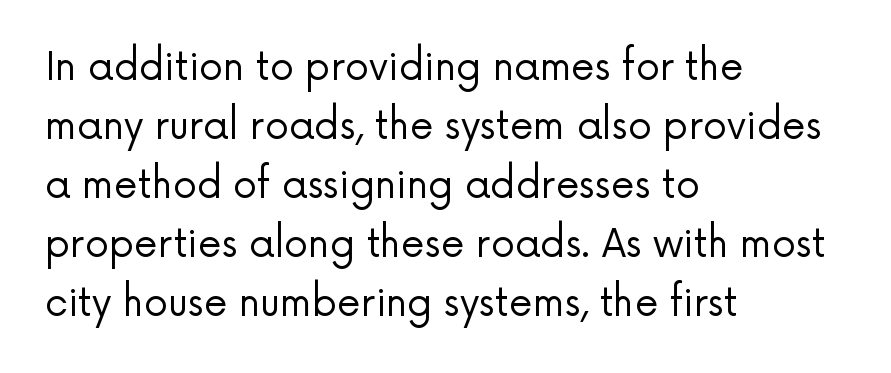
The image shows 38 px regular-weight sans-serif type, upright; set left-aligned, normal line spacing (1.55x), normal letter spacing, not underlined; low stroke contrast and a medium x-height.
